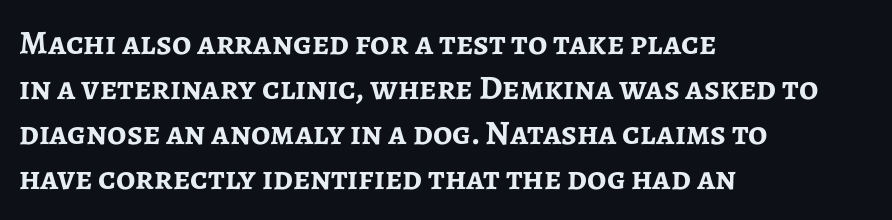
Horizontal alignment here is leftward, the default for most running prose. Type style note: lacks serifs. This rendering features lettering with no underline. Varying glyph widths throughout — classic text-font behaviour.
